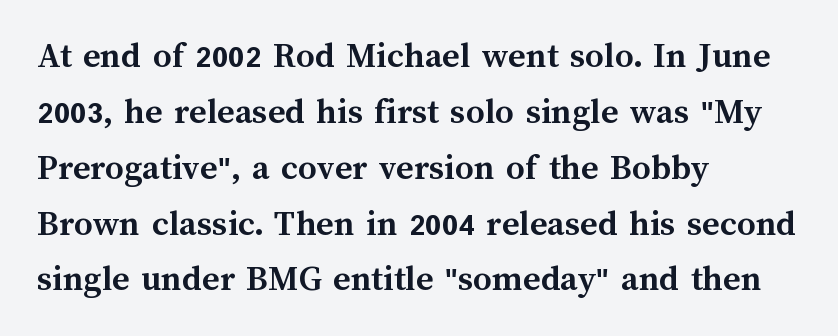
Q: Is the text bold? A: Yes.
Q: Is the text italic (slanted)? A: No, it is upright.
Q: Is the text underlined? A: No.
Q: How is the paragraph aligned? A: Left-aligned.
Q: Is the spacing between letters normal or unusually wide? A: Normal.
Q: Is the spacing between lines tight, normal or loose? A: Normal.
Q: Width (condensed, normal, or wide)? A: Normal.
Q: Stroke contrast? A: Medium.
Q: x-height? A: Medium.
Q: Monospaced? A: No.
